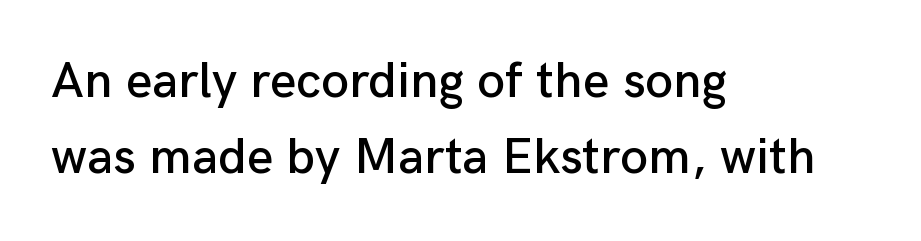
Q: Is the text italic (slanted)? A: No, it is upright.
Q: Is the typeface a serif or a sans-serif typeface? A: Sans-serif.
Q: Is the text underlined? A: No.
Q: How is the paragraph aligned? A: Left-aligned.
Q: Is the spacing between letters normal or unusually wide? A: Normal.
Q: Is the spacing between lines tight, normal or loose? A: Normal.
Q: Width (condensed, normal, or wide)? A: Normal.
Q: Stroke contrast? A: Low.
Q: x-height? A: Medium.
Q: Monospaced? A: No.
